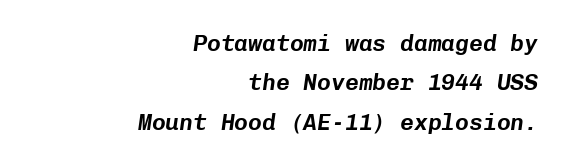
{"italic": "yes", "lean": "right", "slant_degrees": 8, "underline": "no", "align": "right", "line_spacing_ratio": 1.71, "letter_spacing": "normal", "letter_spacing_em": 0.0, "glyph_px": 23}
